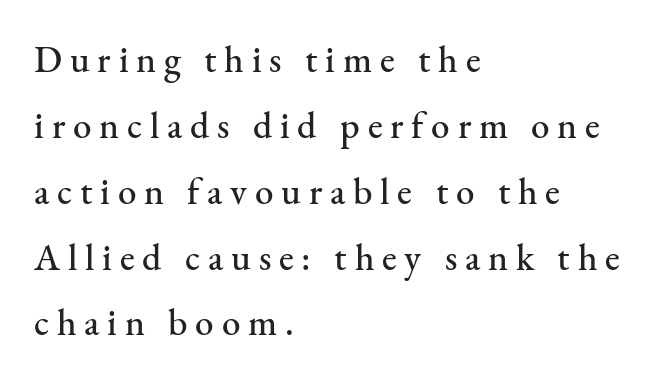
{"serif": "yes", "italic": "no", "width": "normal", "stroke_contrast": "medium", "x_height": "small", "monospaced": "no", "underline": "no", "align": "left", "line_spacing_ratio": 1.78, "letter_spacing": "wide", "letter_spacing_em": 0.21, "glyph_px": 37}
